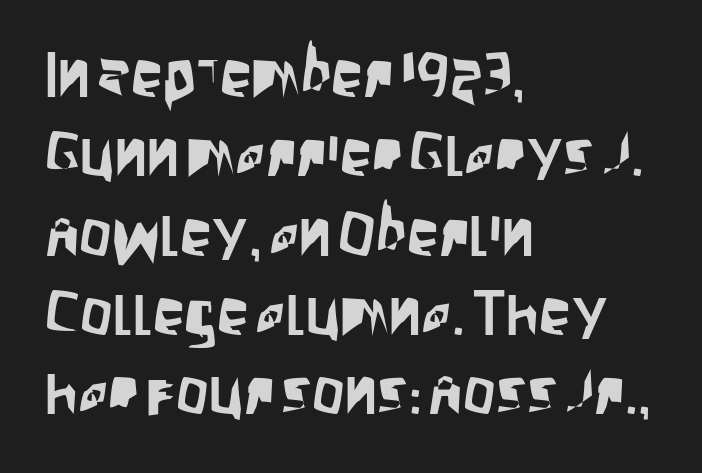
Posture: straight, roman, zero tilt. The rendering uses natural spacing where letterforms have individual widths. A typesetter would label this face a sans. The line texture is even and compact thanks to regular tracking. The strip under each line holds only bare page.
